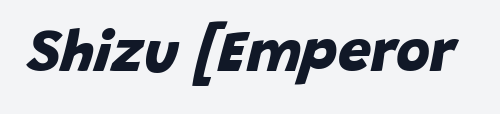
Its strokes are broad and dark, the hallmark of bold type. A typesetter would label this face a sans. Here the designer chose a conventional face with non-uniform glyph widths. The passage shown is not underscored anywhere. The passage shown has conventional tracking throughout.
